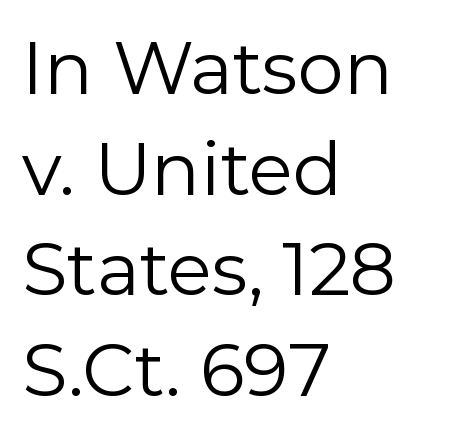
Q: Is the text bold? A: No.
Q: Is the text italic (slanted)? A: No, it is upright.
Q: Is the typeface a serif or a sans-serif typeface? A: Sans-serif.
Q: Is the text underlined? A: No.
Q: How is the paragraph aligned? A: Left-aligned.
Q: Is the spacing between letters normal or unusually wide? A: Normal.
Q: Is the spacing between lines tight, normal or loose? A: Normal.
Q: Width (condensed, normal, or wide)? A: Normal.
Q: Stroke contrast? A: Low.
Q: x-height? A: Medium.
Q: Monospaced? A: No.
